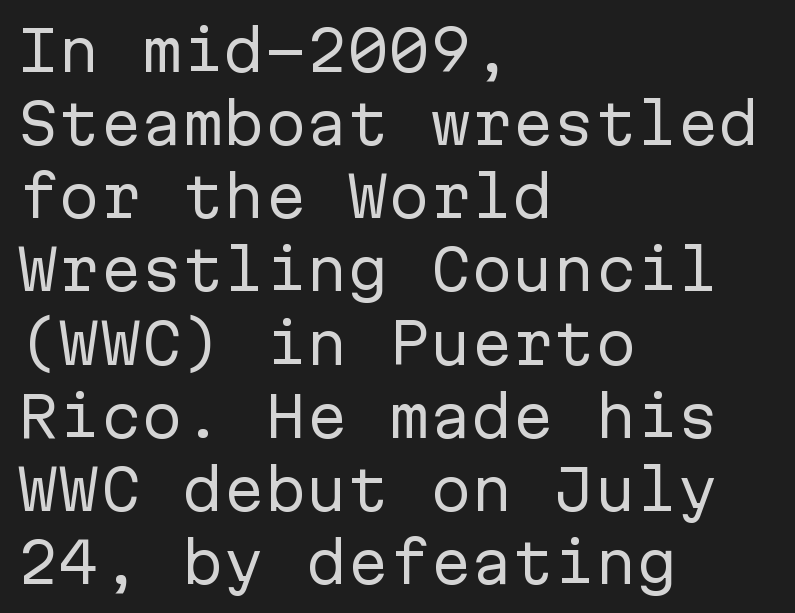
The paragraph shown leans on its left margin. Weight: in the light-to-regular range. A typesetter would call this zero additional tracking. Posture: vertical. The passage shown is not underscored anywhere.
